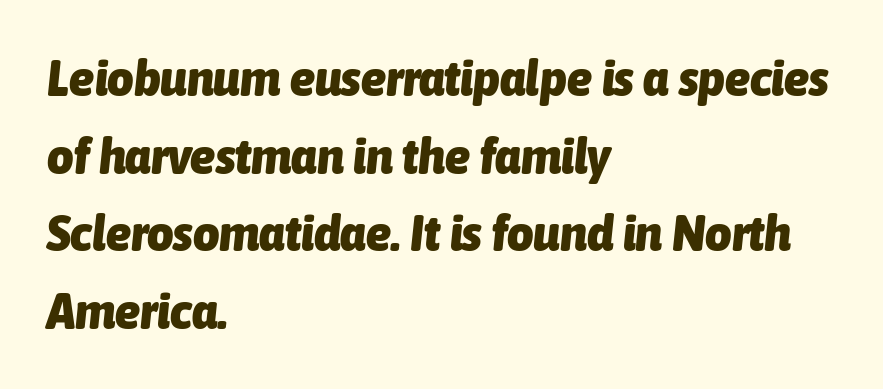
The image shows 51 px heavy, condensed type, italic (leaning right); set left-aligned, normal line spacing (1.52x), normal letter spacing, not underlined; low stroke contrast and a medium x-height.
